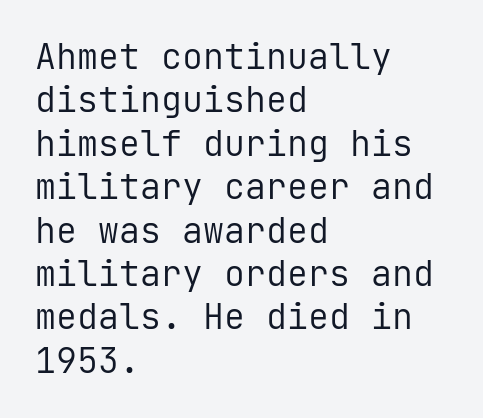
Q: Is the text bold? A: No.
Q: Is the text italic (slanted)? A: No, it is upright.
Q: Is the typeface a serif or a sans-serif typeface? A: Sans-serif.
Q: Is the text underlined? A: No.
Q: How is the paragraph aligned? A: Left-aligned.
Q: Is the spacing between letters normal or unusually wide? A: Normal.
Q: Width (condensed, normal, or wide)? A: Normal.
Q: Stroke contrast? A: Low.
Q: x-height? A: Medium.
Q: Monospaced? A: Yes.
